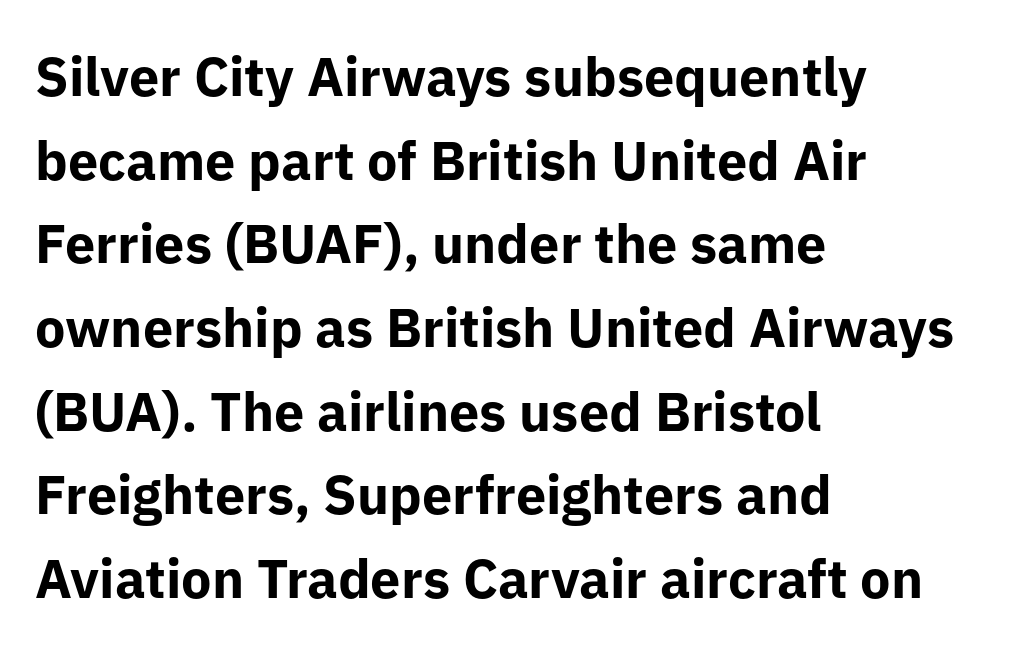
The characters display no serif detailing; their extremities are plain. A typesetter would call this proportional, since set widths differ per character. Default kerning and tracking; the words read as compact shapes. Posture: vertical. Rows of type keep a routine distance in the vertical direction. Has an underline been added? It has not.
